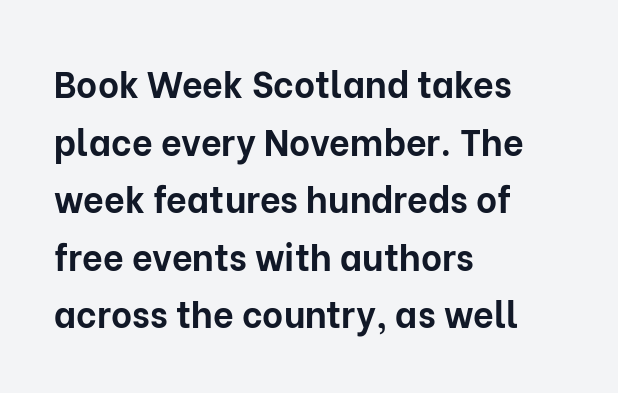
The image shows 36 px bold sans-serif type, upright; set left-aligned, normal line spacing (1.6x), normal letter spacing, not underlined; low stroke contrast and a medium x-height.
